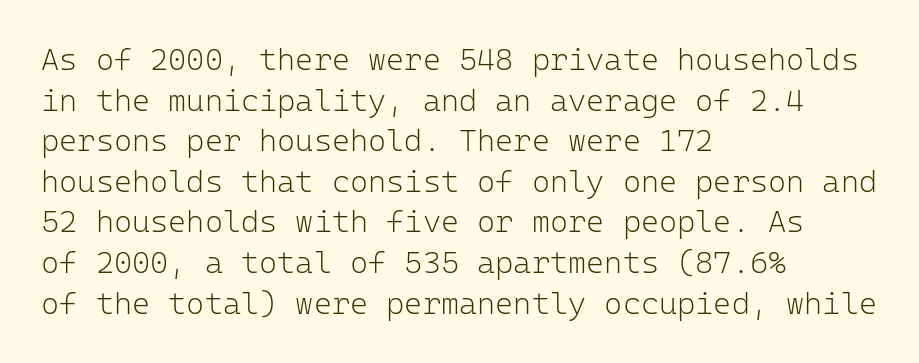
{"serif": "no", "italic": "no", "bold": "no", "weight": "light", "width": "normal", "stroke_contrast": "low", "x_height": "medium", "monospaced": "yes", "underline": "no", "align": "left", "line_spacing": "normal", "line_spacing_ratio": 1.31, "letter_spacing": "normal", "letter_spacing_em": 0.0, "glyph_px": 31}
